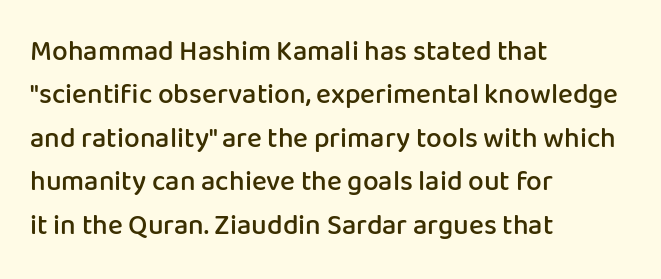
Q: Is the text bold? A: Semi-bold.
Q: Is the text italic (slanted)? A: No, it is upright.
Q: Is the typeface a serif or a sans-serif typeface? A: Sans-serif.
Q: Is the text underlined? A: No.
Q: How is the paragraph aligned? A: Left-aligned.
Q: Is the spacing between letters normal or unusually wide? A: Normal.
Q: Is the spacing between lines tight, normal or loose? A: Normal.
Q: Width (condensed, normal, or wide)? A: Normal.
Q: Stroke contrast? A: Low.
Q: x-height? A: Medium.
Q: Monospaced? A: No.
